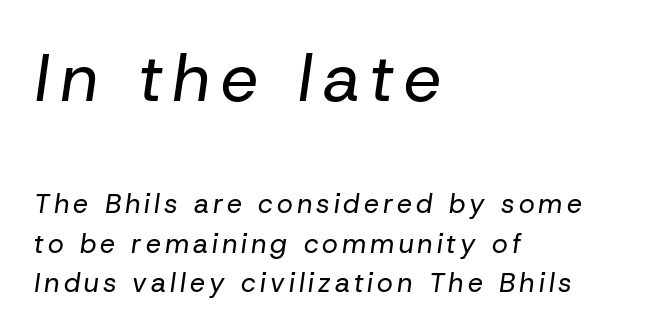
{"italic": "yes", "lean": "right", "slant_degrees": 8, "bold": "no", "weight": "regular", "width": "normal", "stroke_contrast": "low", "x_height": "medium", "monospaced": "no", "underline": "no", "align": "left", "line_spacing": "normal", "line_spacing_ratio": 1.47, "larger_block": "first", "size_ratio": 2.48, "glyph_px": 67}
